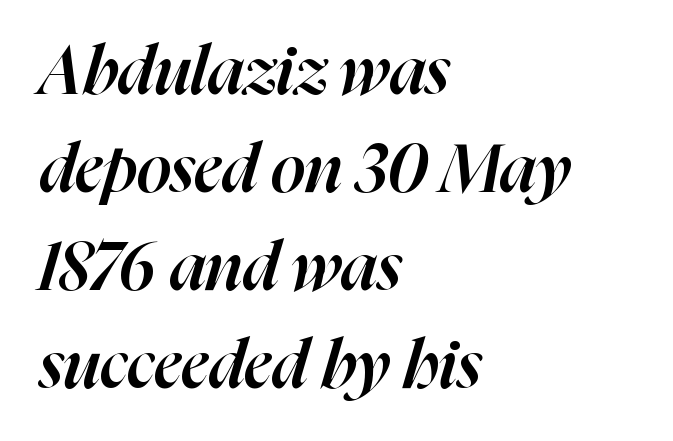
{"italic": "yes", "lean": "right", "slant_degrees": 16, "bold": "semi", "weight": "semibold", "width": "normal", "stroke_contrast": "high", "x_height": "medium", "monospaced": "no", "underline": "no", "align": "left", "line_spacing": "normal", "line_spacing_ratio": 1.44, "letter_spacing": "normal", "letter_spacing_em": 0.0, "glyph_px": 68}
